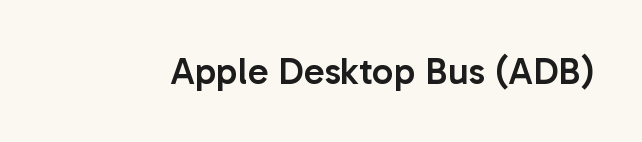
{"serif": "no", "italic": "no", "bold": "semi", "weight": "semibold", "width": "normal", "stroke_contrast": "low", "x_height": "medium", "monospaced": "no", "underline": "no", "letter_spacing": "normal", "letter_spacing_em": 0.0, "glyph_px": 38}
